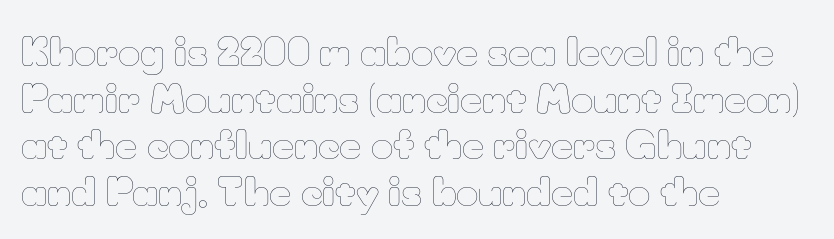
No extra ink here — the face is not bold. Character widths vary here, with narrow letters taking less room than wide ones. In terms of posture, this sample is upright. This sample is left-justified, so line endings fall wherever the words run out. Students, note that the glyphs here touch the page at normal intervals.
